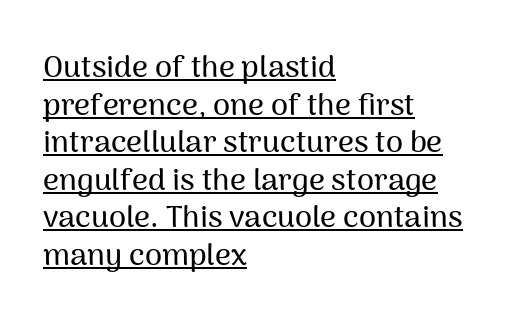
Q: Is the text italic (slanted)? A: No, it is upright.
Q: Is the typeface a serif or a sans-serif typeface? A: Sans-serif.
Q: Is the text underlined? A: Yes.
Q: How is the paragraph aligned? A: Left-aligned.
Q: Is the spacing between letters normal or unusually wide? A: Normal.
Q: Width (condensed, normal, or wide)? A: Normal.
Q: Stroke contrast? A: Medium.
Q: x-height? A: Medium.
Q: Monospaced? A: No.
